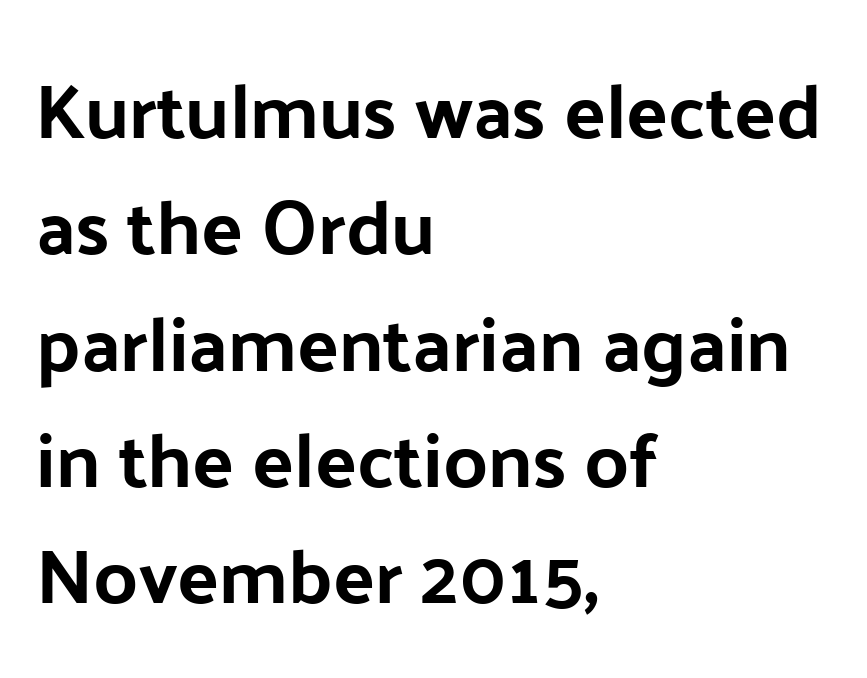
Q: Is the text bold? A: Yes.
Q: Is the text italic (slanted)? A: No, it is upright.
Q: Is the typeface a serif or a sans-serif typeface? A: Sans-serif.
Q: Is the text underlined? A: No.
Q: How is the paragraph aligned? A: Left-aligned.
Q: Is the spacing between letters normal or unusually wide? A: Normal.
Q: Is the spacing between lines tight, normal or loose? A: Normal.
Q: Width (condensed, normal, or wide)? A: Normal.
Q: Stroke contrast? A: Low.
Q: x-height? A: Medium.
Q: Monospaced? A: No.
